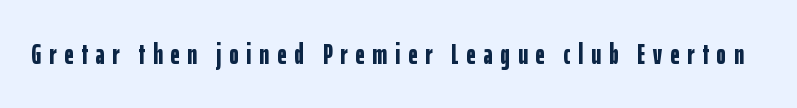
Each letter's strokes conclude bluntly, with no projecting serifs. The letterforms stand isolated, each surrounded by extra space. This is heavy type, rendered in bold. Descenders are the only things crossing below the line. A typesetter would call this proportional, since set widths differ per character. The lettering stays uniformly vertical, giving the passage a roman look.
